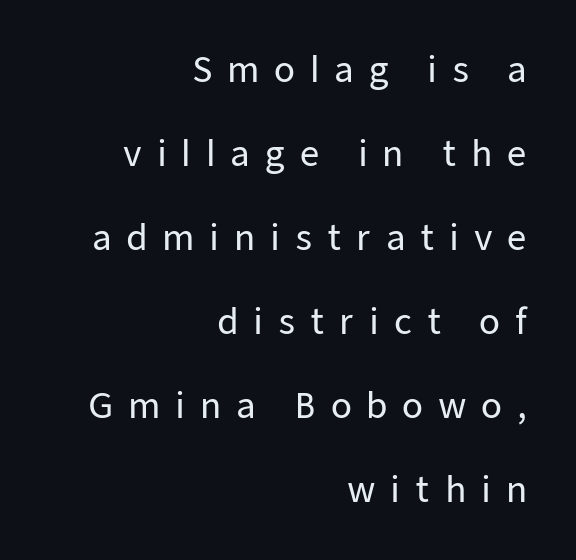
{"serif": "no", "italic": "no", "width": "normal", "stroke_contrast": "low", "x_height": "medium", "monospaced": "no", "underline": "no", "align": "right", "line_spacing": "loose", "line_spacing_ratio": 2.47, "letter_spacing": "wide", "letter_spacing_em": 0.43, "glyph_px": 34}
